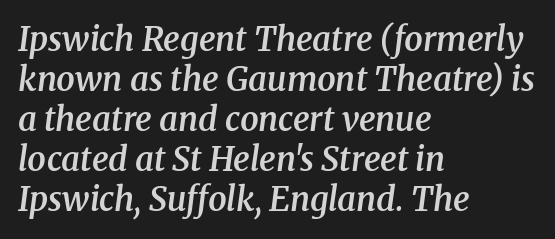
In terms of letterspacing, this is plain default setting. Does the weight exceed regular? Yes, but only to semibold. Leftover space on each line is placed entirely after the last word. Compared with ordinary roman type, these characters are visibly tilted. Look at the bottom of the vertical strokes: they flare into serifs here. Check the space under the baseline: it is left empty.
